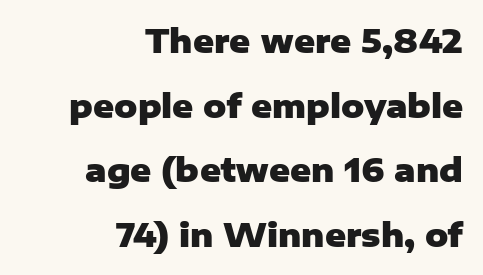
{"serif": "no", "italic": "no", "bold": "yes", "weight": "heavy", "width": "normal", "stroke_contrast": "low", "x_height": "medium", "monospaced": "no", "underline": "no", "align": "right", "line_spacing": "loose", "line_spacing_ratio": 2.02, "letter_spacing": "normal", "letter_spacing_em": 0.0, "glyph_px": 32}
